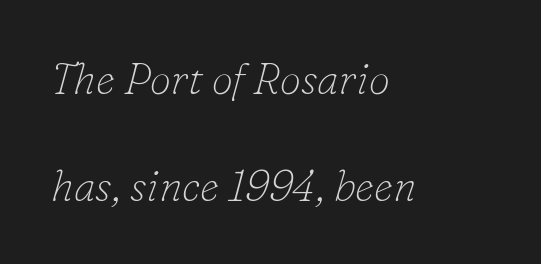
Q: Is the text bold? A: No.
Q: Is the text italic (slanted)? A: Yes, it leans right by about 16 degrees.
Q: Is the typeface a serif or a sans-serif typeface? A: Serif.
Q: Is the text underlined? A: No.
Q: How is the paragraph aligned? A: Left-aligned.
Q: Is the spacing between letters normal or unusually wide? A: Normal.
Q: Is the spacing between lines tight, normal or loose? A: Loose.
Q: Width (condensed, normal, or wide)? A: Normal.
Q: Stroke contrast? A: Low.
Q: x-height? A: Small.
Q: Monospaced? A: No.
